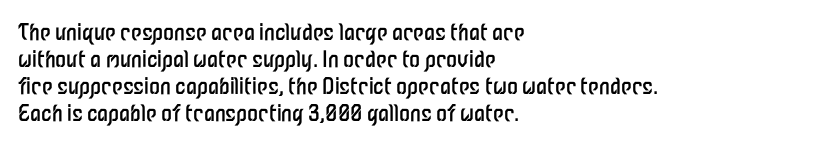
Q: Is the text bold? A: No.
Q: Is the text italic (slanted)? A: No, it is upright.
Q: Is the text underlined? A: No.
Q: How is the paragraph aligned? A: Left-aligned.
Q: Is the spacing between letters normal or unusually wide? A: Normal.
